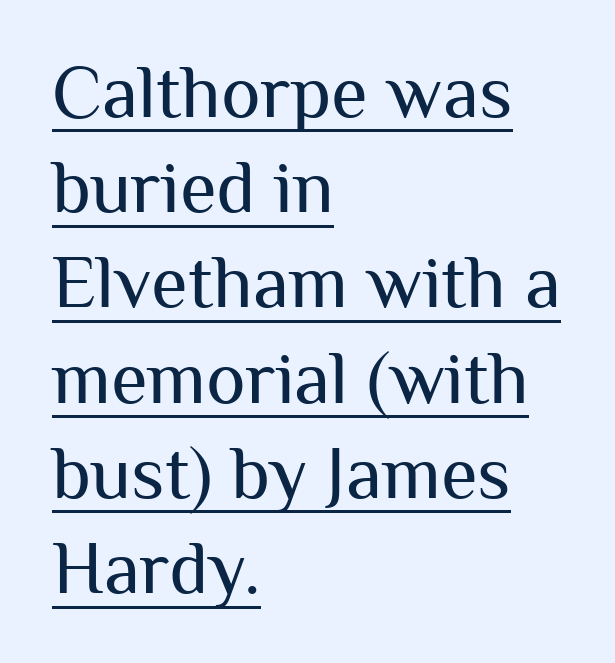
{"serif": "no", "italic": "no", "bold": "no", "weight": "regular", "width": "normal", "stroke_contrast": "medium", "x_height": "medium", "monospaced": "no", "underline": "yes", "align": "left", "line_spacing": "normal", "line_spacing_ratio": 1.27, "letter_spacing": "normal", "letter_spacing_em": 0.0, "glyph_px": 75}
